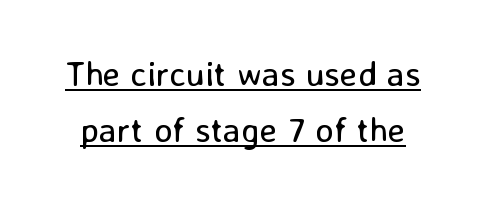
Each letter's strokes conclude bluntly, with no projecting serifs. In terms of leading, this rendering sits right in the middle. Every character sits straight up, as roman type does. Do the characters align in a grid? No, the font is proportional. No chunkiness to these letters — they're not bold.
